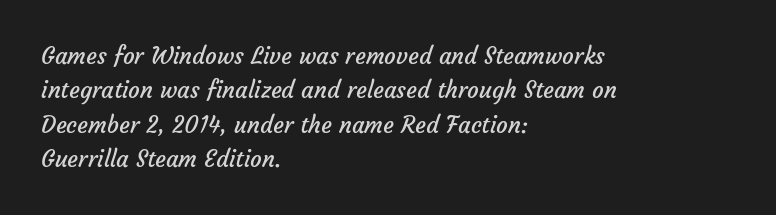
{"bold": "no", "underline": "no", "align": "left", "line_spacing": "normal", "line_spacing_ratio": 1.49, "letter_spacing": "normal", "letter_spacing_em": 0.0, "glyph_px": 23}
